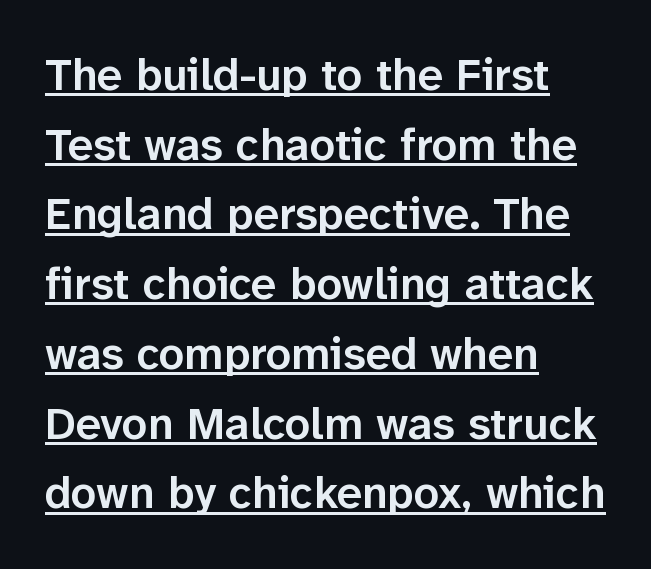
The image shows 45 px semibold sans-serif type, upright; set left-aligned, normal line spacing (1.55x), normal letter spacing, underlined; low stroke contrast and a medium x-height.
